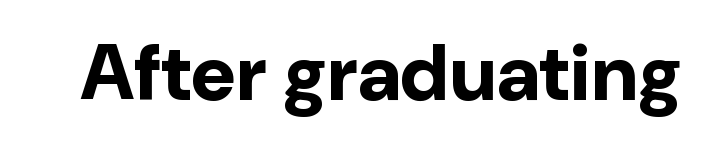
The image shows 78 px bold sans-serif type, upright; set normal letter spacing, not underlined; low stroke contrast and a medium x-height.
